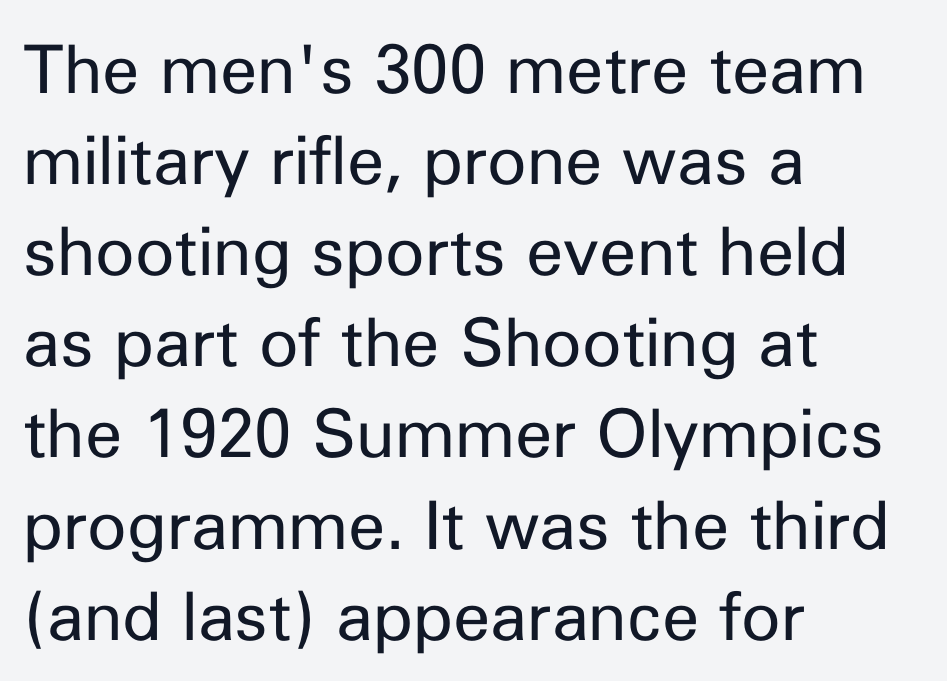
Q: Is the text bold? A: No.
Q: Is the text italic (slanted)? A: No, it is upright.
Q: Is the typeface a serif or a sans-serif typeface? A: Sans-serif.
Q: Is the text underlined? A: No.
Q: How is the paragraph aligned? A: Left-aligned.
Q: Is the spacing between letters normal or unusually wide? A: Normal.
Q: Is the spacing between lines tight, normal or loose? A: Normal.
Q: Width (condensed, normal, or wide)? A: Normal.
Q: Stroke contrast? A: Low.
Q: x-height? A: Medium.
Q: Monospaced? A: No.
